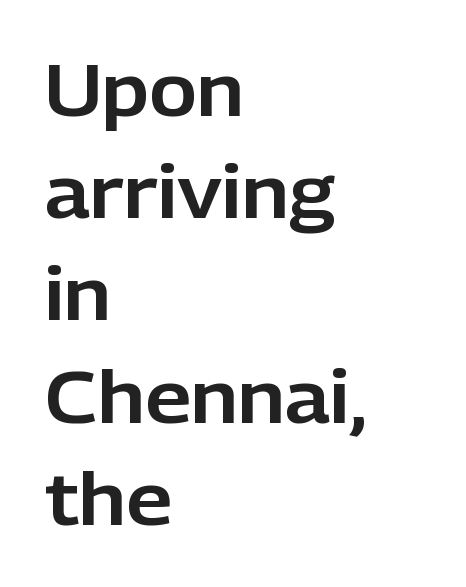
Q: Is the text italic (slanted)? A: No, it is upright.
Q: Is the typeface a serif or a sans-serif typeface? A: Sans-serif.
Q: Is the text underlined? A: No.
Q: How is the paragraph aligned? A: Left-aligned.
Q: Is the spacing between letters normal or unusually wide? A: Normal.
Q: Is the spacing between lines tight, normal or loose? A: Normal.
Q: Width (condensed, normal, or wide)? A: Normal.
Q: Stroke contrast? A: Low.
Q: x-height? A: Medium.
Q: Monospaced? A: No.
